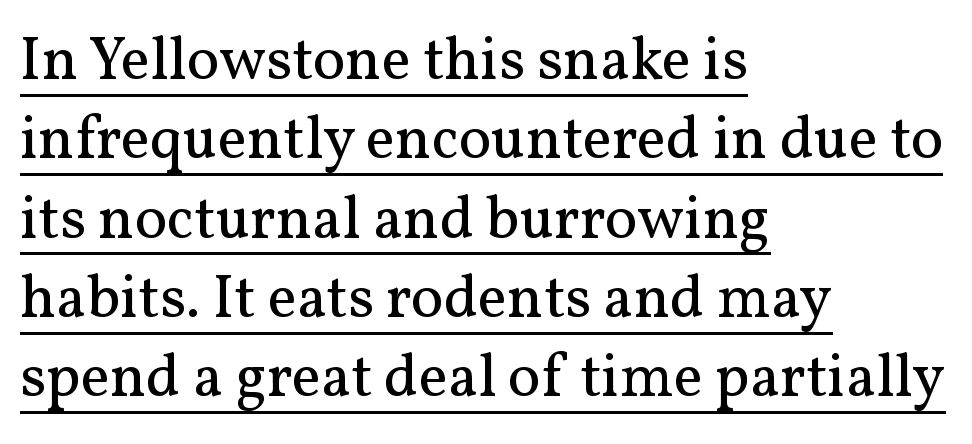
The image shows 61 px regular-weight serif type, upright; set left-aligned, normal line spacing (1.3x), normal letter spacing, underlined; medium stroke contrast and a medium x-height.
